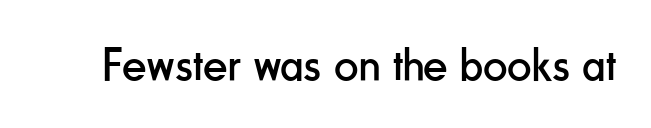
Q: Is the text bold? A: No.
Q: Is the text italic (slanted)? A: No, it is upright.
Q: Is the typeface a serif or a sans-serif typeface? A: Sans-serif.
Q: Is the text underlined? A: No.
Q: Is the spacing between letters normal or unusually wide? A: Normal.
Q: Width (condensed, normal, or wide)? A: Condensed.
Q: Stroke contrast? A: Low.
Q: x-height? A: Small.
Q: Monospaced? A: No.
